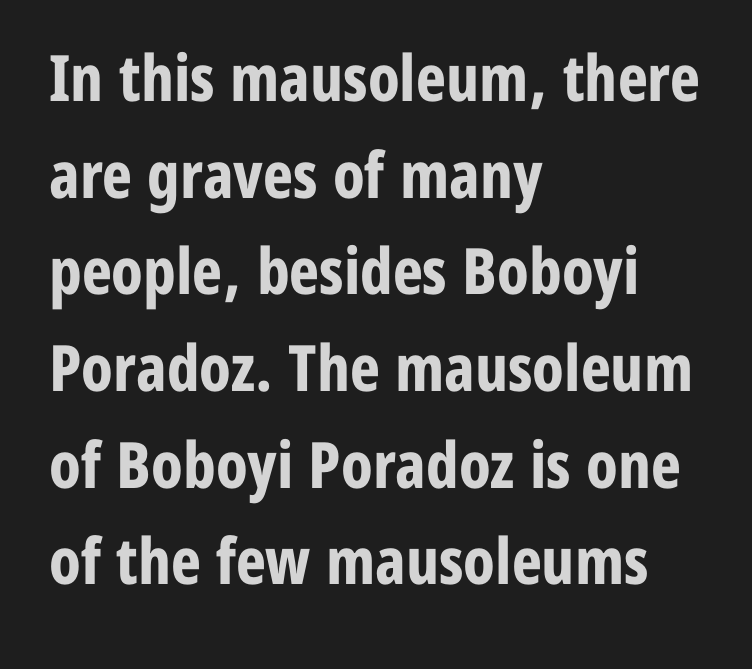
{"serif": "no", "italic": "no", "bold": "yes", "weight": "bold", "width": "condensed", "stroke_contrast": "low", "x_height": "medium", "monospaced": "no", "underline": "no", "align": "left", "line_spacing": "normal", "line_spacing_ratio": 1.51, "letter_spacing": "normal", "letter_spacing_em": 0.0, "glyph_px": 64}
